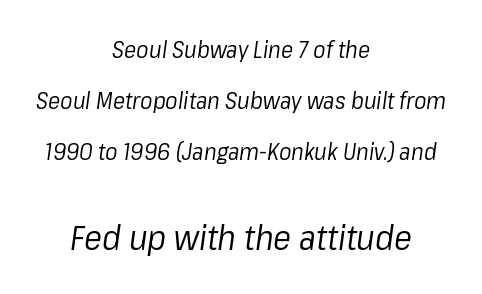
The whitespace from short lines is split evenly between both sides. Just letters on the line, the space beneath them empty. You could fit nearly another row in the gap between these rows. This is not heavy type; no bold has been used. Is the letter spacing exaggerated? No — it looks like the ordinary default.
